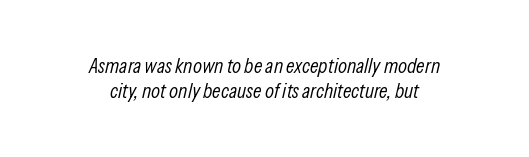
The image shows 21 px text type, italic (leaning right); set centered, line spacing 1.2x, normal letter spacing, not underlined.
